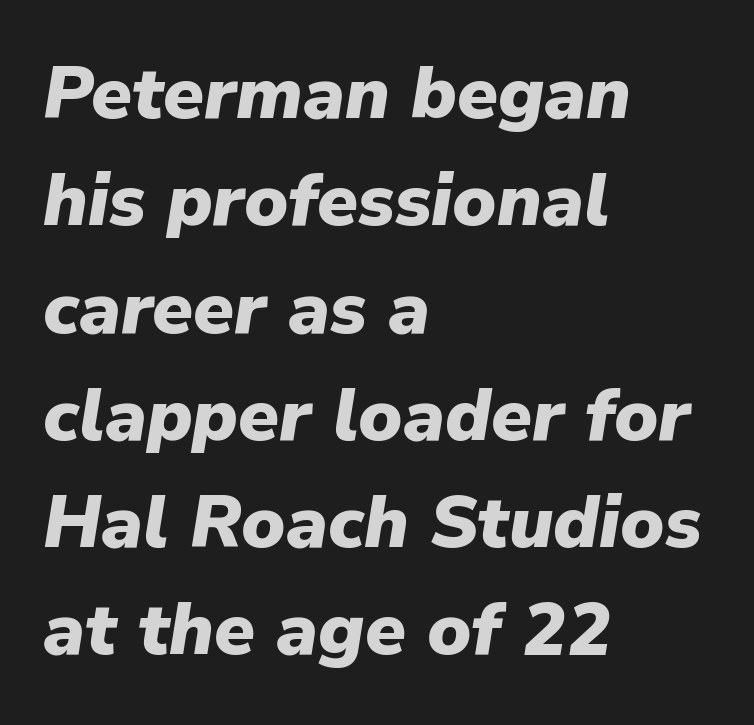
{"italic": "yes", "lean": "right", "slant_degrees": 9, "bold": "yes", "weight": "heavy", "width": "normal", "stroke_contrast": "low", "x_height": "medium", "monospaced": "no", "underline": "no", "align": "left", "line_spacing": "normal", "line_spacing_ratio": 1.45, "letter_spacing": "normal", "letter_spacing_em": 0.0, "glyph_px": 74}
